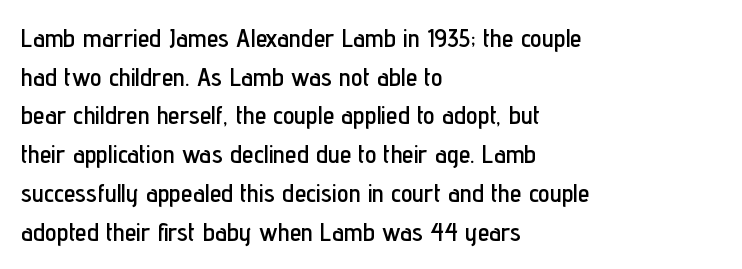
{"italic": "no", "underline": "no", "align": "left", "line_spacing": "normal", "line_spacing_ratio": 1.49, "letter_spacing": "normal", "letter_spacing_em": 0.0, "glyph_px": 26}
